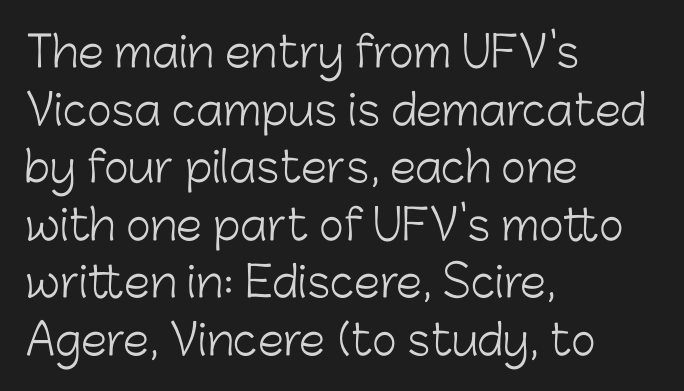
The image shows 42 px light sans-serif type, upright; set left-aligned, normal line spacing (1.37x), normal letter spacing, not underlined; low stroke contrast and a medium x-height.
